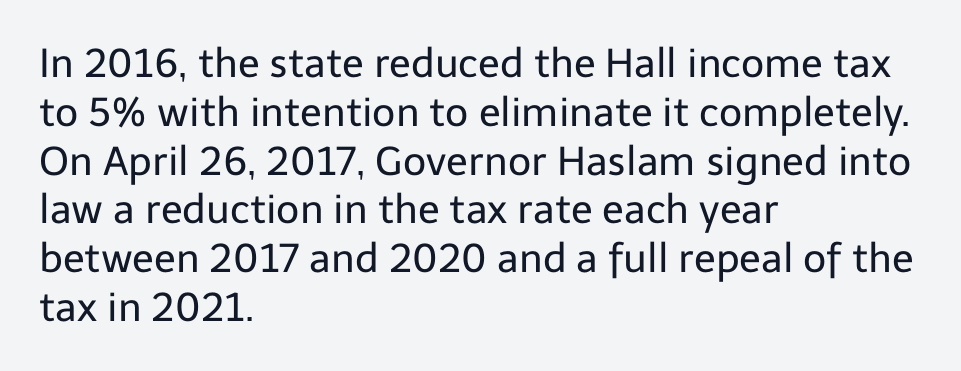
These lines are set flush left with a ragged right edge. Here the designer chose a conventional face with non-uniform glyph widths. Note: no serifs on the glyphs. The typography opts for an upright posture over an oblique one. The typeface has the unassuming heft of standard copy or less. The zone under the glyphs is completely vacant.
